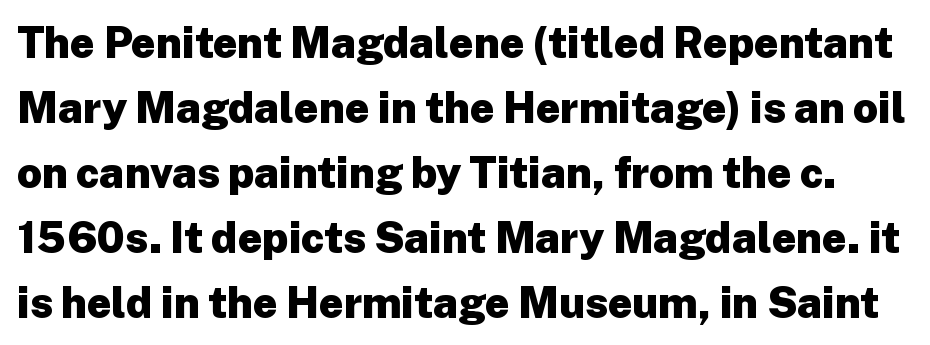
{"serif": "no", "italic": "no", "bold": "yes", "weight": "heavy", "width": "normal", "stroke_contrast": "low", "x_height": "medium", "monospaced": "no", "underline": "no", "line_spacing": "normal", "line_spacing_ratio": 1.51, "letter_spacing": "normal", "letter_spacing_em": 0.0, "glyph_px": 43}
